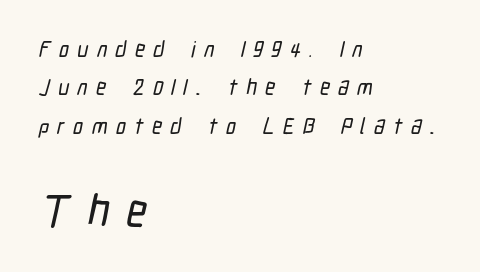
The image shows 45 px condensed sans-serif type; set left-aligned, line spacing 1.74x, unusually wide letter spacing (+0.38 em), not underlined; the second (bottom) block is 2.05x larger; low stroke contrast and a medium x-height.
